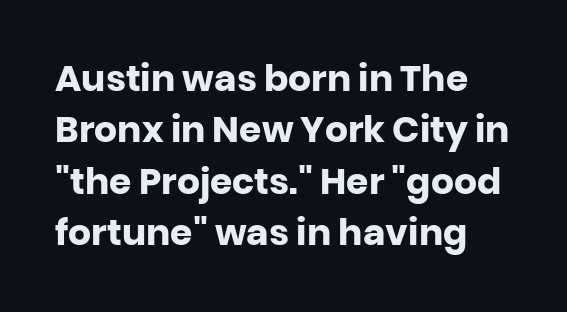
Q: Is the text bold? A: Yes.
Q: Is the text italic (slanted)? A: No, it is upright.
Q: Is the typeface a serif or a sans-serif typeface? A: Sans-serif.
Q: Is the text underlined? A: No.
Q: Is the spacing between letters normal or unusually wide? A: Normal.
Q: Is the spacing between lines tight, normal or loose? A: Normal.
Q: Width (condensed, normal, or wide)? A: Normal.
Q: Stroke contrast? A: Low.
Q: x-height? A: Large.
Q: Monospaced? A: No.
